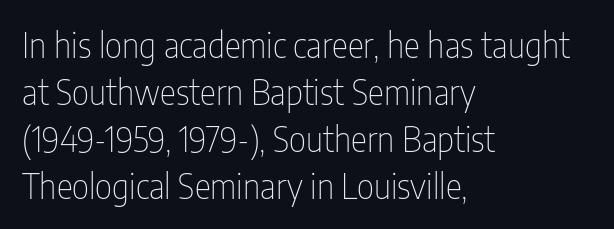
{"serif": "no", "italic": "no", "bold": "no", "weight": "thin", "width": "condensed", "stroke_contrast": "low", "x_height": "medium", "monospaced": "no", "underline": "no", "align": "left", "line_spacing": "normal", "line_spacing_ratio": 1.38, "letter_spacing": "normal", "letter_spacing_em": 0.0, "glyph_px": 34}
